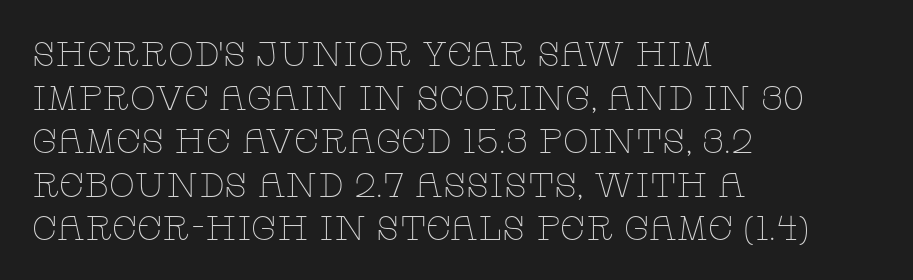
The rendering uses natural spacing where letterforms have individual widths. The face used here is seriffed, in the tradition of book romans. The strokes are not fattened; the text isn't bold. Compared with typical paragraphs, the rows here are spaced about the same. The setting favours the left margin, as ordinary paragraphs usually do.
